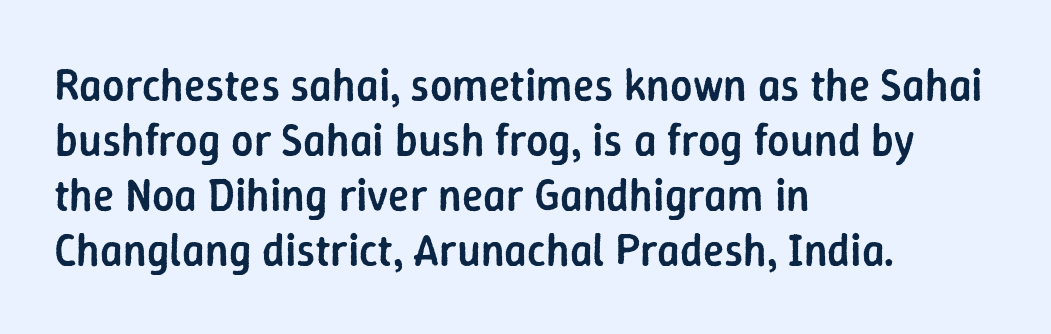
The image shows 44 px semibold sans-serif type, upright; set left-aligned, normal line spacing (1.25x), normal letter spacing, not underlined; low stroke contrast and a medium x-height.
